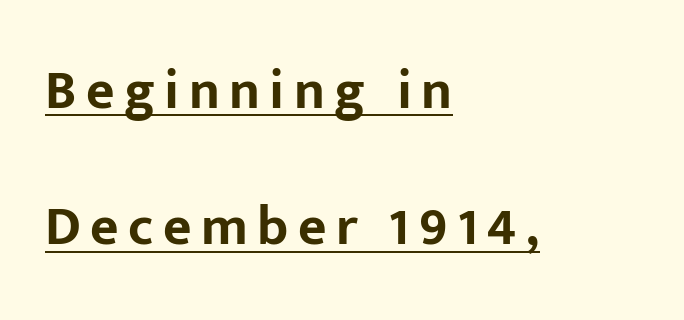
In terms of weight, the rendering is a true, heavy bold. Line starts are locked; line ends wander. The face used here is proportionally spaced, like ordinary book or web type. Serifs: no, the terminals of the letterforms are clean.
